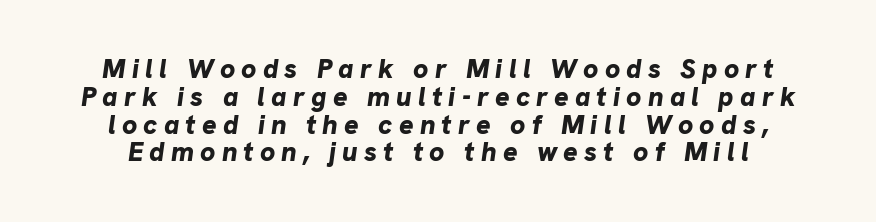
The image shows 27 px bold type, italic (leaning right); set tight line spacing (1.03x), unusually wide letter spacing (+0.23 em), not underlined.
